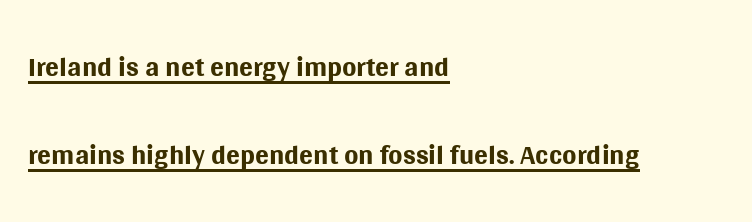
This sample uses an upright cut, with every glyph sitting square on the baseline. This is sans-serif lettering, the kind often seen on screens and signage. Casual observation: everything's shoved over to the left. Baseline-to-baseline distance is far greater than the letter height. Note the varied advance widths — an 'i' is clearly narrower than an 'm'.
